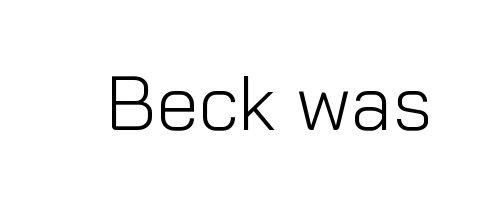
The image shows 77 px light sans-serif type, upright; set normal letter spacing, not underlined; low stroke contrast and a medium x-height.
